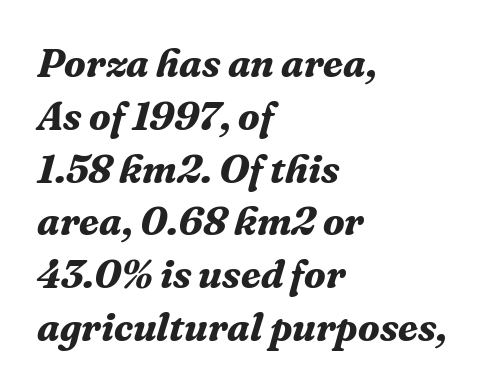
The image shows 40 px bold serif type, italic (leaning right); set left-aligned, normal line spacing (1.32x), normal letter spacing, not underlined; medium stroke contrast and a medium x-height.
